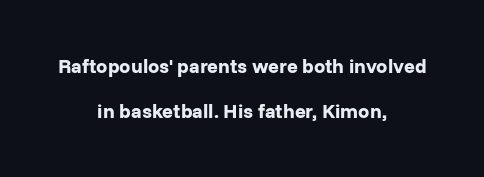
Observe the ordinary spacing: letters are neighbours, not strangers. Designer's note — italics off, roman on. Line spacing here is loose. The paragraph has two soft edges and a firm central axis. Underline: absent.
